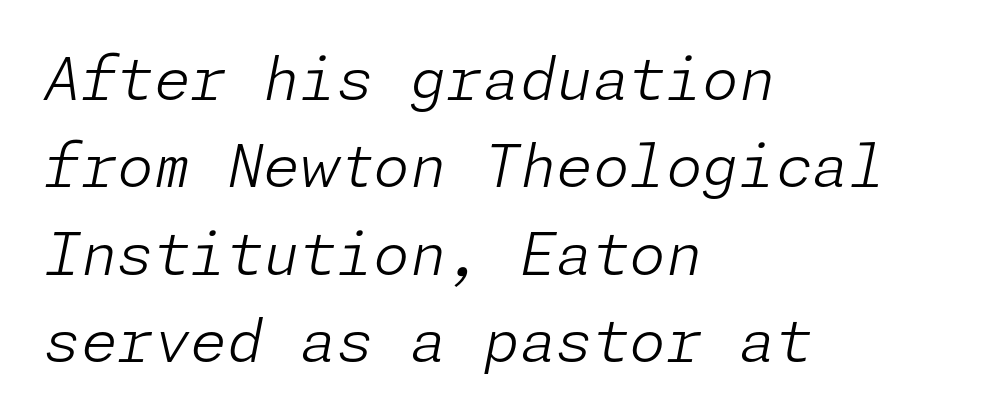
The image shows 59 px light type, italic (leaning right); set left-aligned, normal line spacing (1.48x), normal letter spacing, not underlined; low stroke contrast and a medium x-height.
